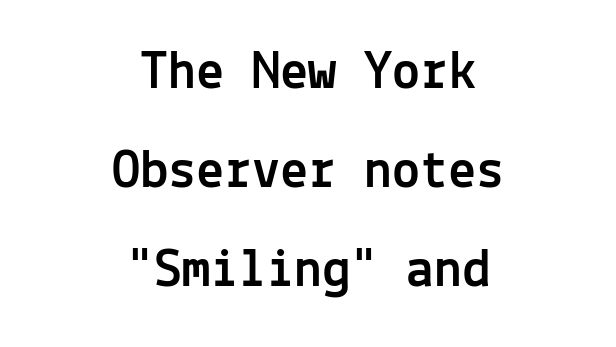
Q: Is the text italic (slanted)? A: No, it is upright.
Q: Is the typeface a serif or a sans-serif typeface? A: Sans-serif.
Q: Is the text underlined? A: No.
Q: How is the paragraph aligned? A: Centered.
Q: Is the spacing between letters normal or unusually wide? A: Normal.
Q: Width (condensed, normal, or wide)? A: Normal.
Q: x-height? A: Medium.
Q: Monospaced? A: Yes.
